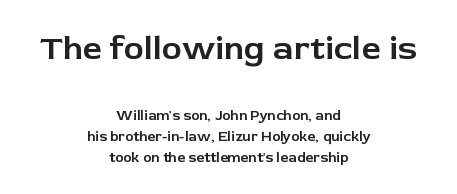
{"serif": "no", "italic": "no", "width": "normal", "stroke_contrast": "low", "x_height": "medium", "monospaced": "no", "underline": "no", "align": "center", "line_spacing": "normal", "line_spacing_ratio": 1.51, "letter_spacing": "normal", "letter_spacing_em": 0.0, "larger_block": "first", "size_ratio": 2.43, "glyph_px": 34}
